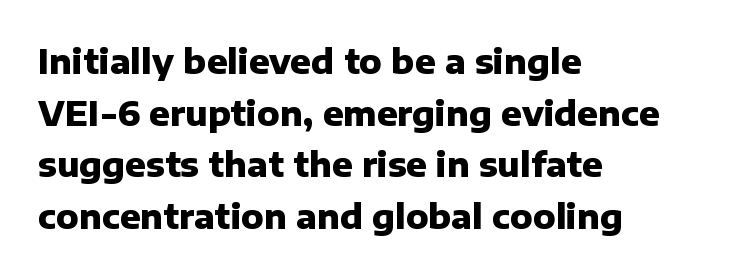
Q: Is the text bold? A: Yes.
Q: Is the text italic (slanted)? A: No, it is upright.
Q: Is the typeface a serif or a sans-serif typeface? A: Sans-serif.
Q: Is the text underlined? A: No.
Q: How is the paragraph aligned? A: Left-aligned.
Q: Is the spacing between letters normal or unusually wide? A: Normal.
Q: Is the spacing between lines tight, normal or loose? A: Normal.
Q: Width (condensed, normal, or wide)? A: Normal.
Q: Stroke contrast? A: Low.
Q: x-height? A: Medium.
Q: Monospaced? A: No.
